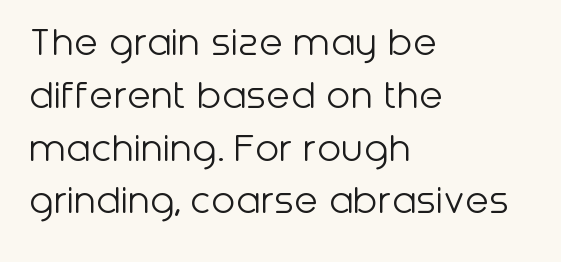
Q: Is the text bold? A: No.
Q: Is the text italic (slanted)? A: No, it is upright.
Q: Is the typeface a serif or a sans-serif typeface? A: Sans-serif.
Q: Is the text underlined? A: No.
Q: How is the paragraph aligned? A: Left-aligned.
Q: Is the spacing between letters normal or unusually wide? A: Normal.
Q: Width (condensed, normal, or wide)? A: Normal.
Q: Stroke contrast? A: Low.
Q: x-height? A: Medium.
Q: Monospaced? A: No.
